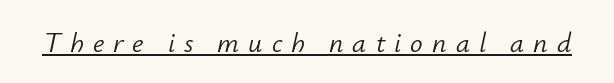
The image shows 28 px light type, italic (leaning right); set unusually wide letter spacing (+0.32 em), underlined; low stroke contrast and a small x-height.
